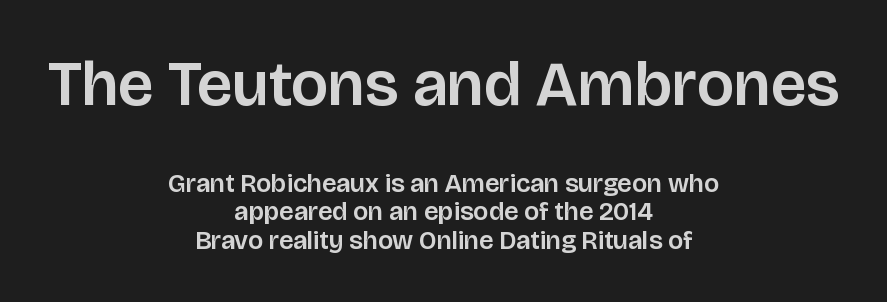
{"serif": "no", "italic": "no", "width": "normal", "stroke_contrast": "low", "x_height": "large", "monospaced": "no", "underline": "no", "align": "center", "line_spacing": "tight", "line_spacing_ratio": 1.1, "letter_spacing": "normal", "letter_spacing_em": 0.0, "larger_block": "first", "size_ratio": 2.46, "glyph_px": 64}
